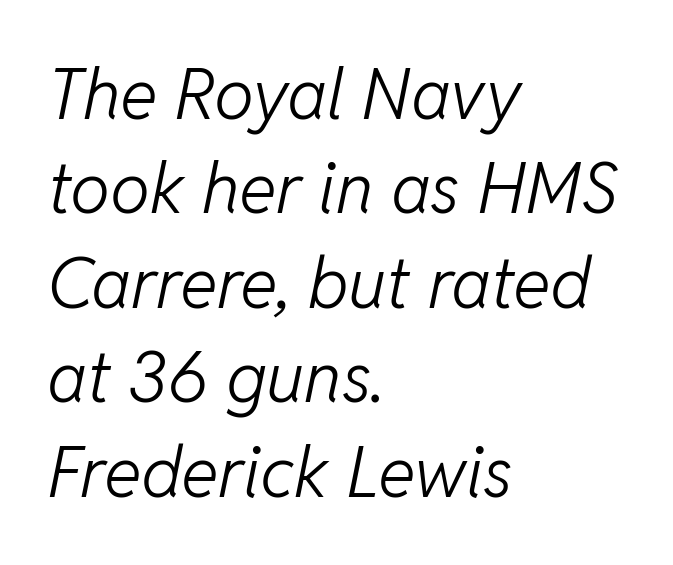
The image shows 71 px light type, italic (leaning right); set left-aligned, normal line spacing (1.33x), normal letter spacing, not underlined; low stroke contrast and a medium x-height.
